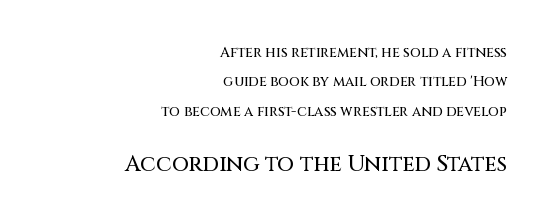
Tall strokes in this sample are plumb rather than angled. This sample uses plain, unmodified letter spacing. The rendering enlarges the type as you move from the upper chunk to the lower. How would I describe the line gaps? Wide and relaxed.
